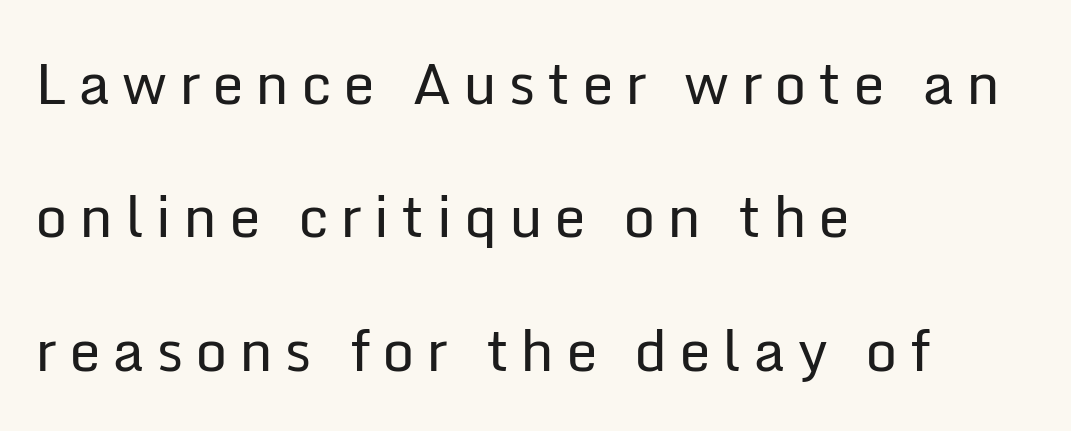
Q: Is the text bold? A: No.
Q: Is the text italic (slanted)? A: No, it is upright.
Q: Is the typeface a serif or a sans-serif typeface? A: Sans-serif.
Q: Is the text underlined? A: No.
Q: How is the paragraph aligned? A: Left-aligned.
Q: Is the spacing between letters normal or unusually wide? A: Unusually wide.
Q: Is the spacing between lines tight, normal or loose? A: Loose.
Q: Width (condensed, normal, or wide)? A: Normal.
Q: Stroke contrast? A: Low.
Q: x-height? A: Medium.
Q: Monospaced? A: No.
